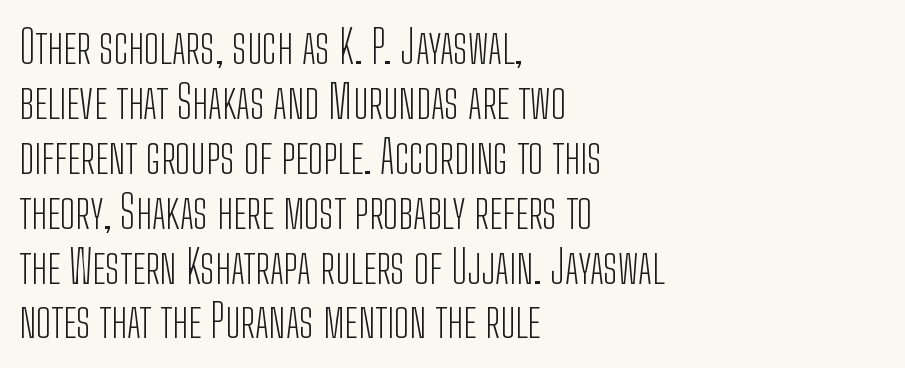
The passage is arranged the way most books set body copy — flush left. The lettering stays uniformly vertical, giving the passage a roman look. Each word holds together tightly as a unit, with standard inter-letter gaps. What kind of face is this? One without serifs — a sans. The typeface has the unassuming heft of standard copy or less. A bare baseline throughout the passage.
